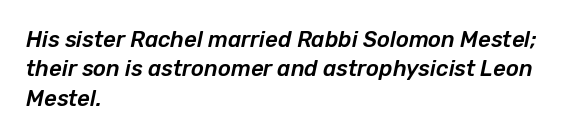
Q: Is the text italic (slanted)? A: Yes, it leans right by about 12 degrees.
Q: Is the text underlined? A: No.
Q: How is the paragraph aligned? A: Left-aligned.
Q: Is the spacing between letters normal or unusually wide? A: Normal.
Q: Is the spacing between lines tight, normal or loose? A: Normal.
